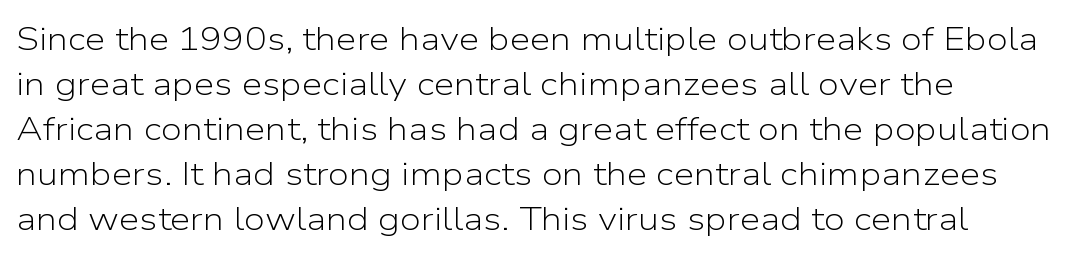
{"serif": "no", "italic": "no", "bold": "no", "weight": "light", "width": "normal", "stroke_contrast": "low", "x_height": "medium", "monospaced": "no", "underline": "no", "align": "left", "line_spacing": "normal", "line_spacing_ratio": 1.36, "letter_spacing": "normal", "letter_spacing_em": 0.0, "glyph_px": 33}
